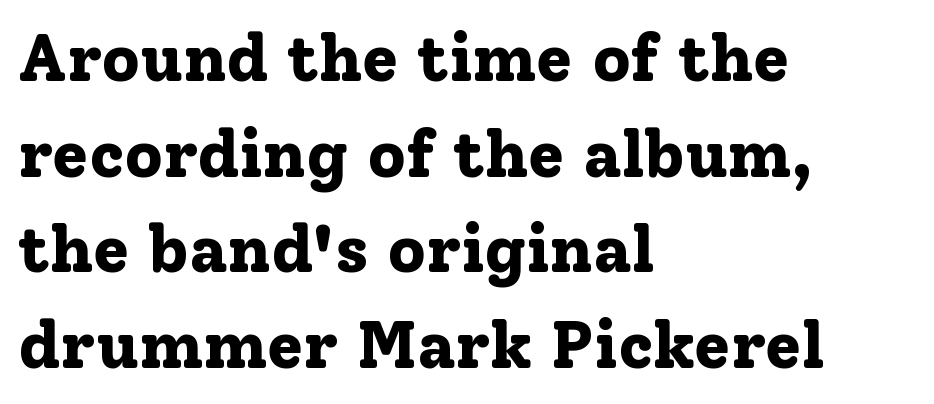
The leading is moderate, giving the passage an even texture. You could not count columns in this text — the font is proportionally spaced. This rendering features lettering with no underline. Does the copy run flush right? No — it runs flush left. Look at the stroke-to-counter ratio: heavy, a bold.
